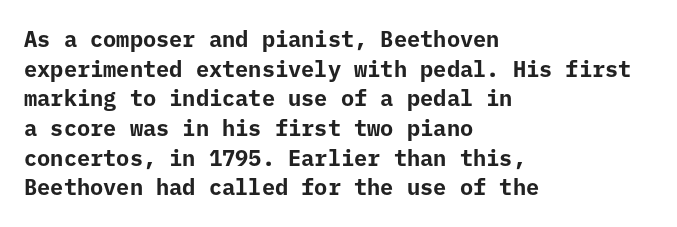
{"italic": "no", "bold": "yes", "underline": "no", "align": "left", "line_spacing": "normal", "line_spacing_ratio": 1.35, "letter_spacing": "normal", "letter_spacing_em": 0.0, "glyph_px": 22}
